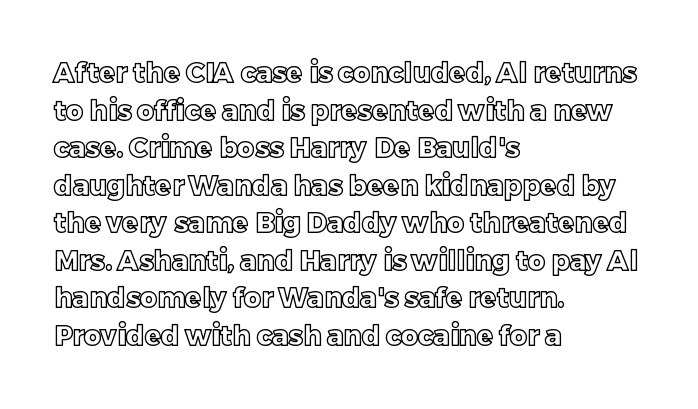
The image shows 27 px text type, upright; set left-aligned, normal line spacing (1.39x), normal letter spacing, not underlined.
